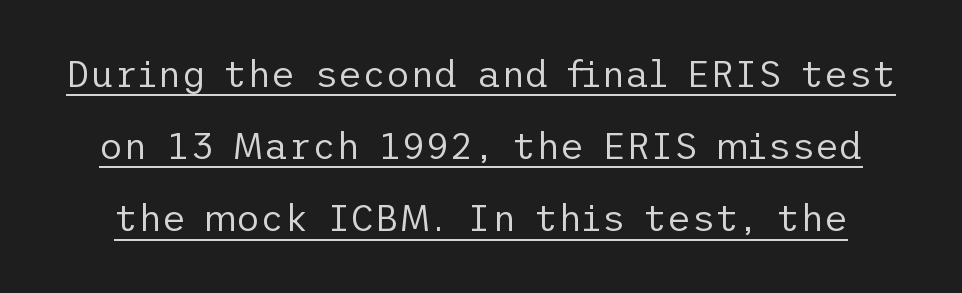
The image shows 37 px regular-weight sans-serif type, upright; set loose line spacing (1.95x), normal letter spacing, underlined; low stroke contrast and a medium x-height.
